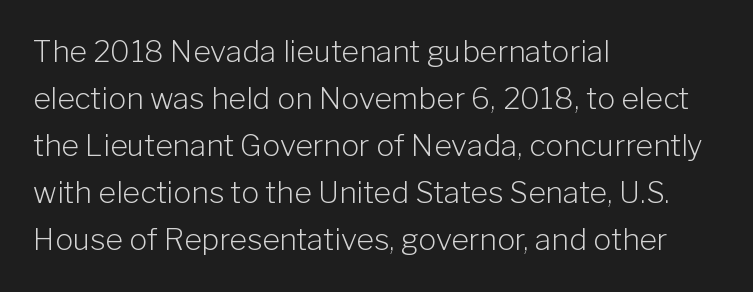
{"serif": "no", "italic": "no", "bold": "no", "weight": "light", "width": "normal", "stroke_contrast": "low", "x_height": "medium", "monospaced": "no", "underline": "no", "align": "left", "line_spacing": "normal", "line_spacing_ratio": 1.57, "letter_spacing": "normal", "letter_spacing_em": 0.0, "glyph_px": 30}
